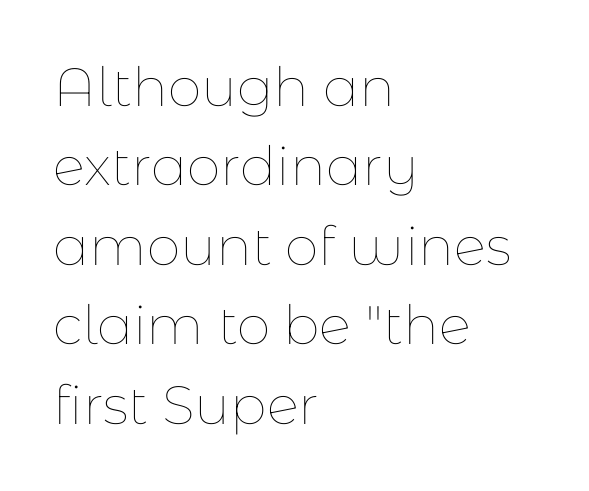
The image shows 54 px thin type, upright; set left-aligned, normal line spacing (1.47x), normal letter spacing, not underlined; low stroke contrast and a medium x-height.
